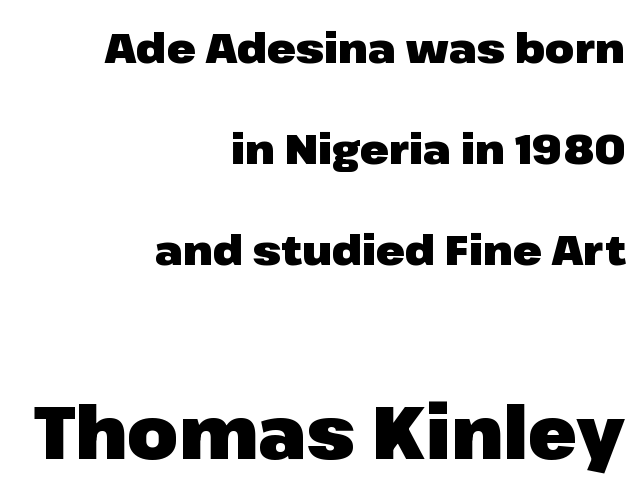
The image shows 73 px heavy sans-serif type, upright; set right-aligned, loose line spacing (2.41x), normal letter spacing, not underlined; the second (bottom) block is 1.74x larger; low stroke contrast and a medium x-height.
